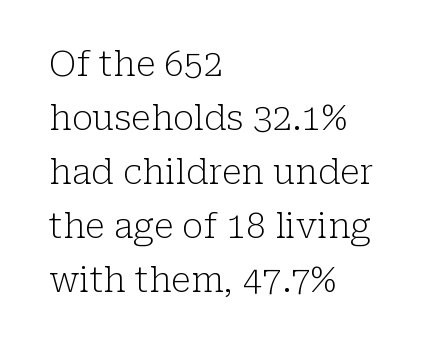
The image shows 35 px light serif type, upright; set left-aligned, normal line spacing (1.54x), normal letter spacing, not underlined; low stroke contrast and a medium x-height.
